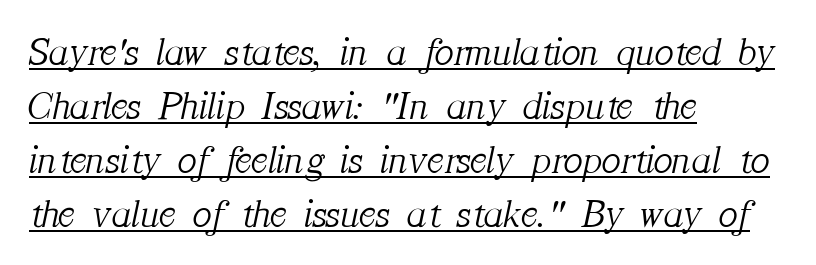
Q: Is the text bold? A: No.
Q: Is the text italic (slanted)? A: Yes, it leans right by about 12 degrees.
Q: Is the typeface a serif or a sans-serif typeface? A: Serif.
Q: Is the text underlined? A: Yes.
Q: How is the paragraph aligned? A: Left-aligned.
Q: Is the spacing between letters normal or unusually wide? A: Normal.
Q: Is the spacing between lines tight, normal or loose? A: Normal.
Q: Width (condensed, normal, or wide)? A: Normal.
Q: Stroke contrast? A: Medium.
Q: x-height? A: Medium.
Q: Monospaced? A: No.
